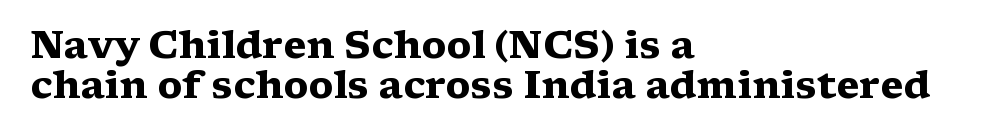
{"serif": "yes", "italic": "no", "bold": "yes", "weight": "heavy", "width": "wide", "stroke_contrast": "medium", "x_height": "medium", "monospaced": "no", "underline": "no", "align": "left", "line_spacing": "tight", "line_spacing_ratio": 1.05, "letter_spacing": "normal", "letter_spacing_em": 0.0, "glyph_px": 38}
